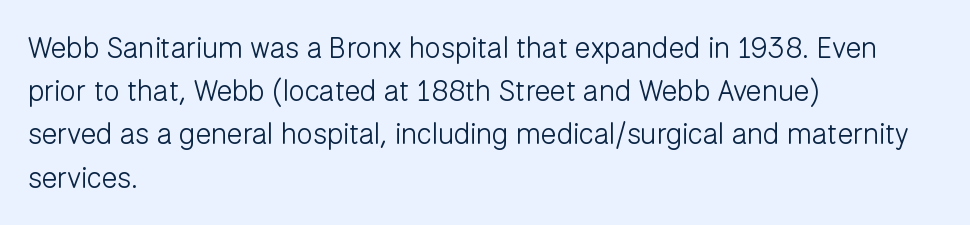
Counters stay open thanks to moderate or lighter strokes. The text block is weighted toward the left margin, trailing off unevenly rightward. In terms of letterform style, serifs are entirely absent. A typesetter would call this proportional, since set widths differ per character. Italic: no, the glyphs are upright roman.
